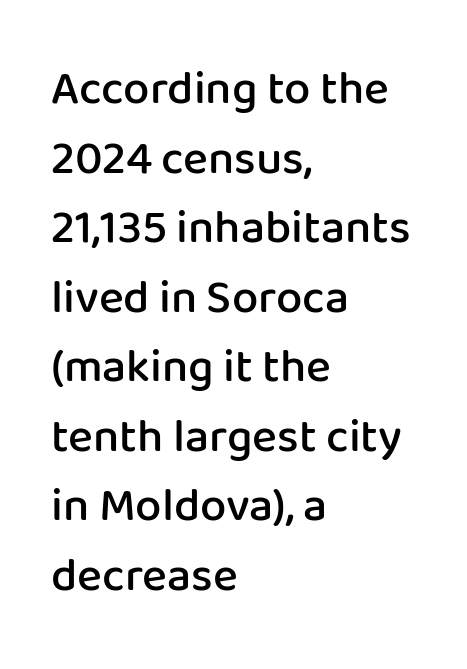
{"serif": "no", "italic": "no", "bold": "semi", "weight": "semibold", "width": "normal", "stroke_contrast": "low", "x_height": "medium", "monospaced": "no", "underline": "no", "align": "left", "line_spacing": "normal", "line_spacing_ratio": 1.48, "letter_spacing": "normal", "letter_spacing_em": 0.0, "glyph_px": 47}
